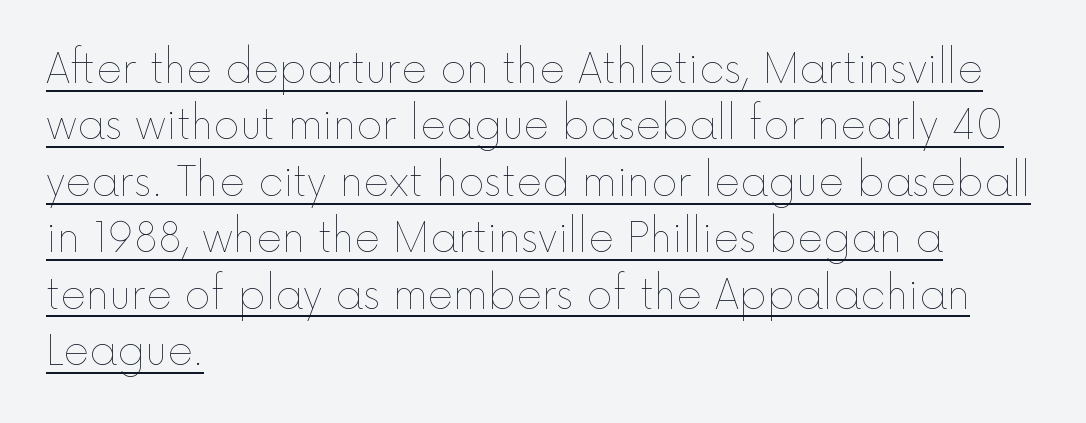
The image shows 40 px thin type, upright; set left-aligned, normal line spacing (1.41x), normal letter spacing, underlined; a medium x-height.
